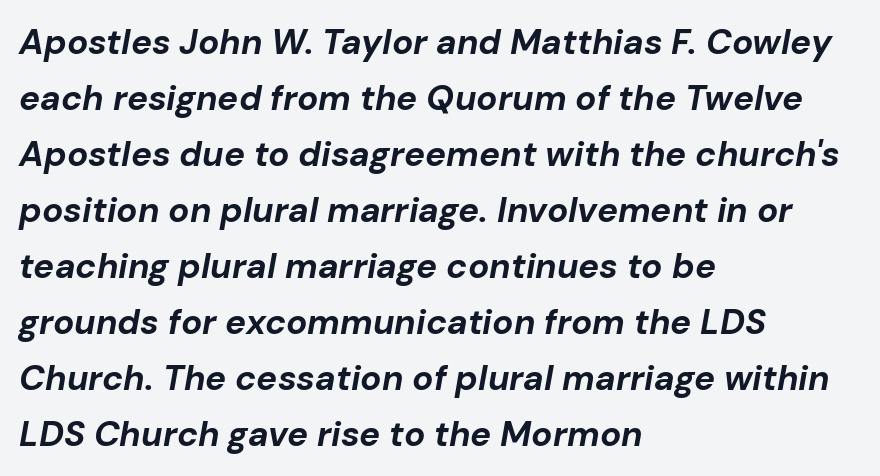
The image shows 35 px bold type, italic (leaning right); set left-aligned, normal line spacing (1.6x), normal letter spacing, not underlined; low stroke contrast and a medium x-height.
